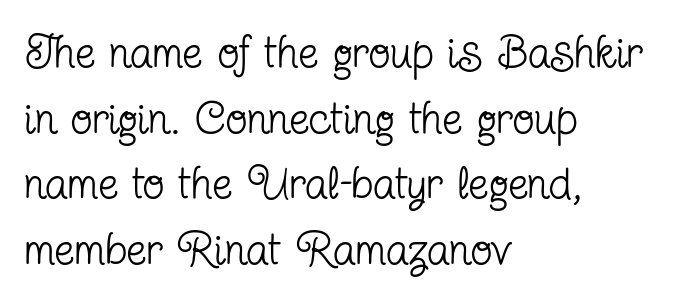
{"serif": "yes", "italic": "no", "bold": "no", "weight": "regular", "width": "condensed", "stroke_contrast": "low", "x_height": "medium", "monospaced": "no", "underline": "no", "align": "left", "line_spacing": "normal", "line_spacing_ratio": 1.46, "letter_spacing": "normal", "letter_spacing_em": 0.0, "glyph_px": 45}
